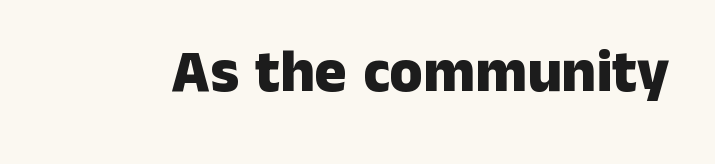
Words float on clear page, feet unadorned. Notice how the stems are strictly vertical — no italics here. A typesetter would call this proportional, since set widths differ per character. Short note: letters normally spaced.
